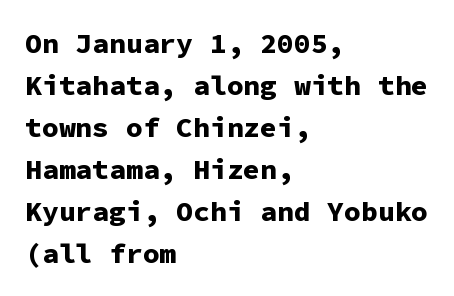
The image shows 28 px bold sans-serif type, upright, monospaced; set left-aligned, normal line spacing (1.5x), normal letter spacing, not underlined; low stroke contrast and a medium x-height.
